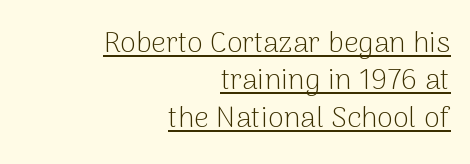
The paragraph has a hard right edge and a soft left edge. Interline gaps are of average width in this sample. Italic? Not at all — the glyphs are vertical. A typesetter would call this proportional, since set widths differ per character.
